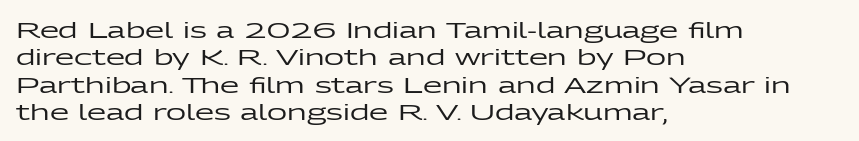
The image shows 22 px text type, upright; set left-aligned, line spacing 1.24x, normal letter spacing, not underlined.
